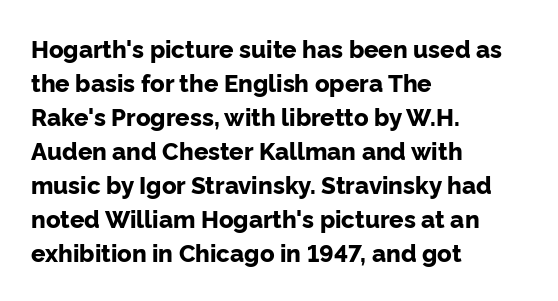
Q: Is the text bold? A: Yes.
Q: Is the text italic (slanted)? A: No, it is upright.
Q: Is the text underlined? A: No.
Q: How is the paragraph aligned? A: Left-aligned.
Q: Is the spacing between letters normal or unusually wide? A: Normal.
Q: Is the spacing between lines tight, normal or loose? A: Normal.
